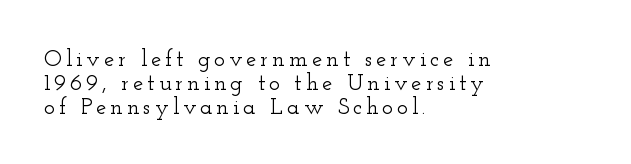
Every row of glyphs begins at an identical x-position on the left. Italic? Not at all — the glyphs are vertical. Anything drawn beneath the words? Only blank space. Cramped leading.
